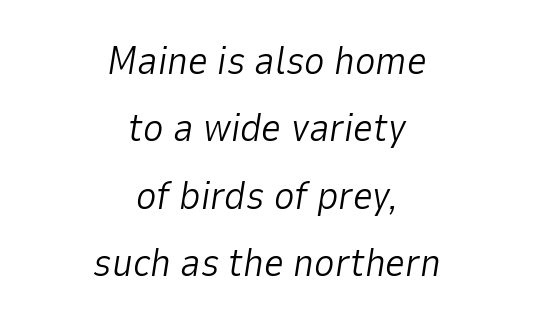
The image shows 39 px light type, italic (leaning right); set centered, line spacing 1.73x, normal letter spacing, not underlined; low stroke contrast and a medium x-height.
